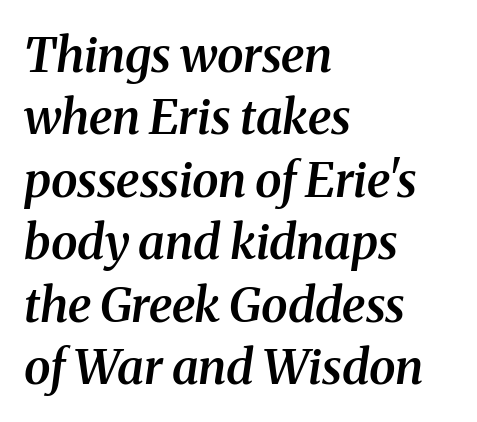
The image shows 48 px semibold serif type, italic (leaning right); set left-aligned, normal line spacing (1.3x), normal letter spacing, not underlined; medium stroke contrast and a medium x-height.
